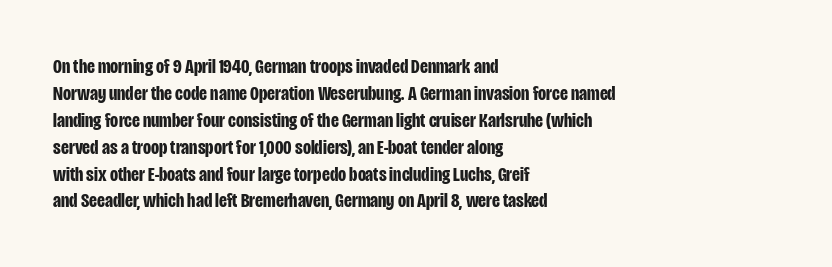
{"italic": "no", "bold": "yes", "underline": "no", "align": "left", "line_spacing": "normal", "line_spacing_ratio": 1.28, "letter_spacing": "normal", "letter_spacing_em": 0.0, "glyph_px": 21}
